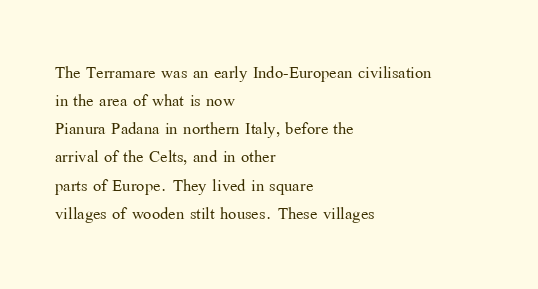
{"italic": "no", "bold": "no", "underline": "no", "align": "left", "line_spacing": "normal", "line_spacing_ratio": 1.28, "letter_spacing": "normal", "letter_spacing_em": 0.0, "glyph_px": 22}
